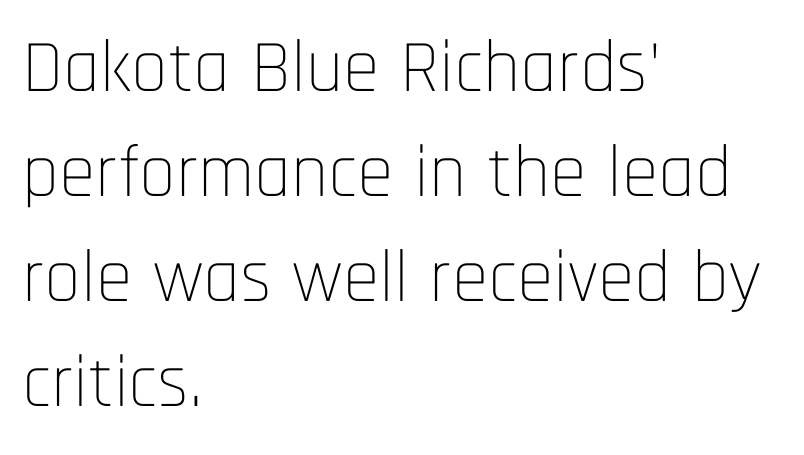
Proportional: the letters do not fall into vertical columns. I'd call this a sans setting — the letters go barefoot. This rendering uses left alignment, leaving the right contour irregular. The cut favours lightness, reaching ordinary text weight at its darkest. If you measured baseline to baseline, you'd find a middling distance.
